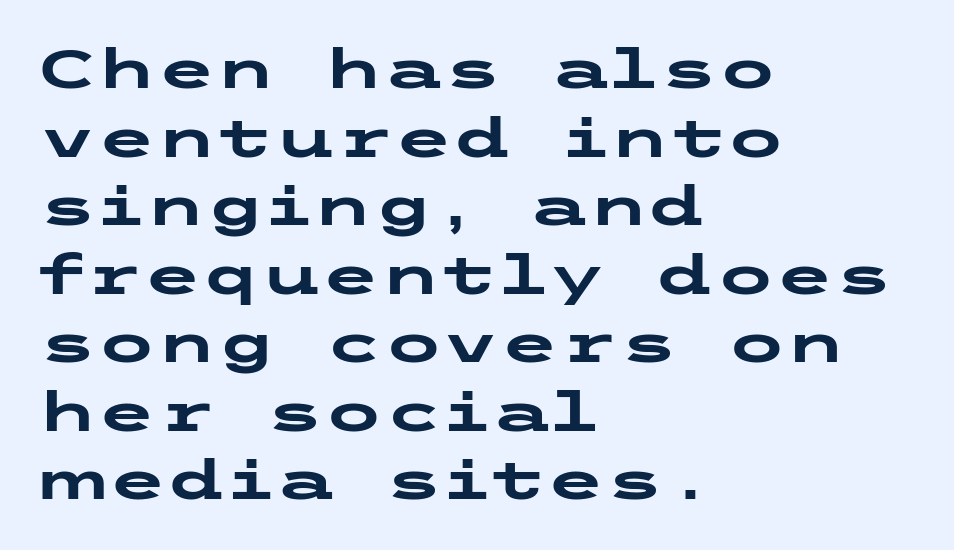
Q: Is the text bold? A: Yes.
Q: Is the text italic (slanted)? A: No, it is upright.
Q: Is the typeface a serif or a sans-serif typeface? A: Sans-serif.
Q: Is the text underlined? A: No.
Q: How is the paragraph aligned? A: Left-aligned.
Q: Is the spacing between letters normal or unusually wide? A: Normal.
Q: Is the spacing between lines tight, normal or loose? A: Normal.
Q: Width (condensed, normal, or wide)? A: Wide.
Q: Stroke contrast? A: Low.
Q: x-height? A: Medium.
